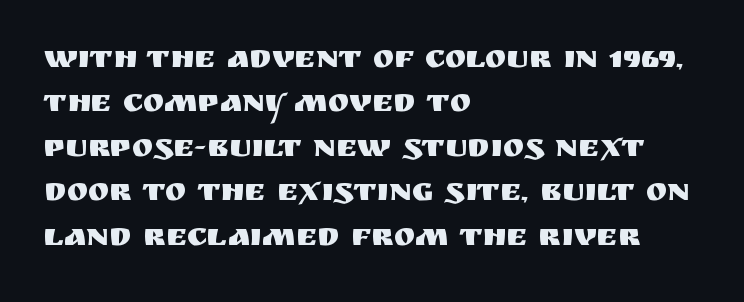
Q: Is the text italic (slanted)? A: No, it is upright.
Q: Is the typeface a serif or a sans-serif typeface? A: Sans-serif.
Q: Is the text underlined? A: No.
Q: How is the paragraph aligned? A: Left-aligned.
Q: Is the spacing between letters normal or unusually wide? A: Normal.
Q: Is the spacing between lines tight, normal or loose? A: Normal.
Q: Width (condensed, normal, or wide)? A: Normal.
Q: Stroke contrast? A: Medium.
Q: x-height? A: Large.
Q: Monospaced? A: No.
